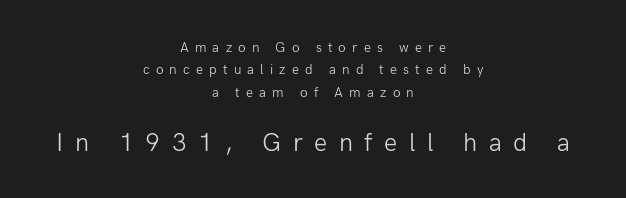
The image shows 26 px text type, upright; set centered, normal line spacing (1.6x), unusually wide letter spacing (+0.44 em), not underlined; the second (bottom) block is 1.86x larger.
